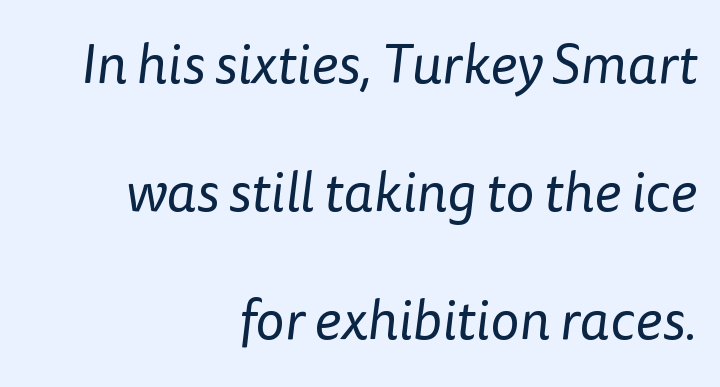
{"serif": "no", "bold": "no", "weight": "regular", "width": "normal", "stroke_contrast": "low", "x_height": "medium", "monospaced": "no", "underline": "no", "align": "right", "line_spacing": "loose", "line_spacing_ratio": 2.29, "letter_spacing": "normal", "letter_spacing_em": 0.0, "glyph_px": 56}
